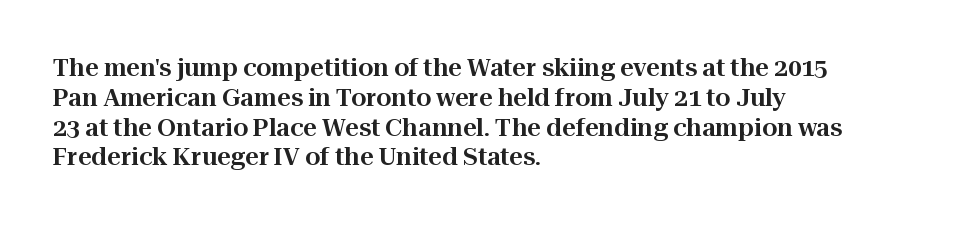
Q: Is the text italic (slanted)? A: No, it is upright.
Q: Is the text underlined? A: No.
Q: How is the paragraph aligned? A: Left-aligned.
Q: Is the spacing between letters normal or unusually wide? A: Normal.
